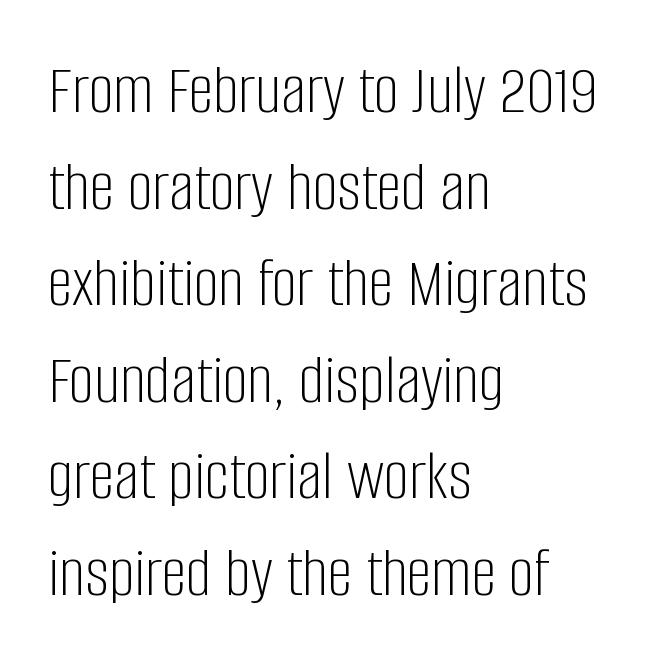
Q: Is the text bold? A: No.
Q: Is the text italic (slanted)? A: No, it is upright.
Q: Is the typeface a serif or a sans-serif typeface? A: Sans-serif.
Q: Is the text underlined? A: No.
Q: How is the paragraph aligned? A: Left-aligned.
Q: Is the spacing between letters normal or unusually wide? A: Normal.
Q: Is the spacing between lines tight, normal or loose? A: Normal.
Q: Width (condensed, normal, or wide)? A: Condensed.
Q: Stroke contrast? A: Low.
Q: x-height? A: Large.
Q: Monospaced? A: No.
